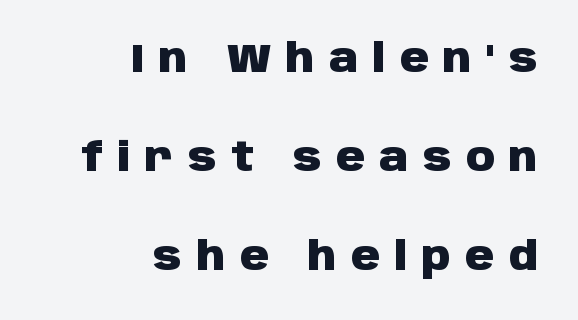
Varying glyph widths throughout — classic text-font behaviour. This sample uses expanded letter spacing, leaving extra air between glyphs. The rendering uses a large line-height, opening up the rows. Examine the stroke ends and you'll find no serifs. Ascenders rise straight up at ninety degrees.
